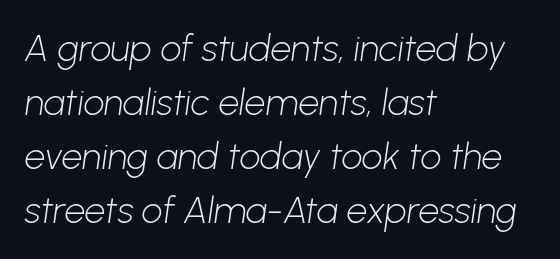
The image shows 37 px light sans-serif type; set left-aligned, normal line spacing (1.46x), normal letter spacing, not underlined; low stroke contrast and a medium x-height.
